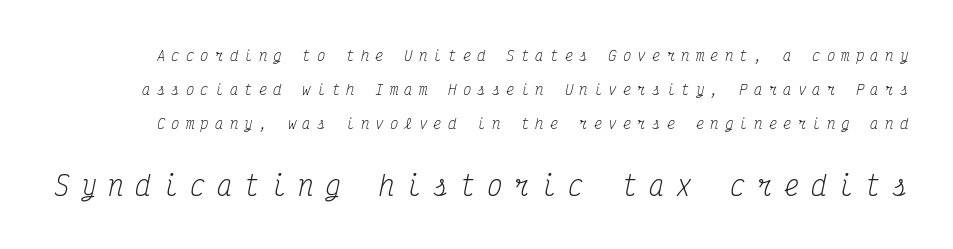
Would a proofreader flag this as italicized? Yes. Substantial extra tracking has been applied to these lines. The strokes carry an ordinary text weight at most. Between these two stacked blocks, the lower one wins on size.
